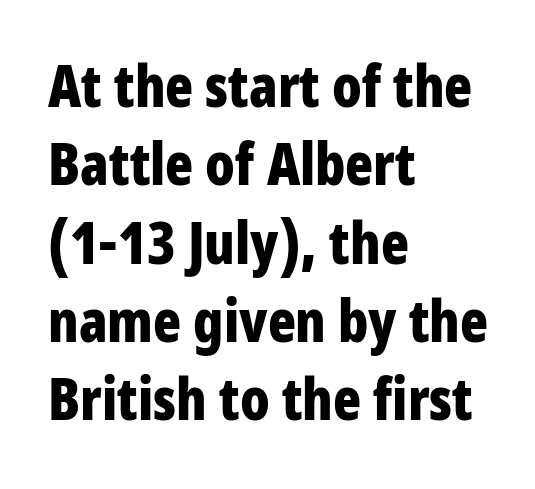
{"serif": "no", "italic": "no", "bold": "yes", "weight": "bold", "width": "condensed", "stroke_contrast": "low", "x_height": "large", "monospaced": "no", "underline": "no", "align": "left", "line_spacing": "normal", "line_spacing_ratio": 1.35, "letter_spacing": "normal", "letter_spacing_em": 0.0, "glyph_px": 58}
